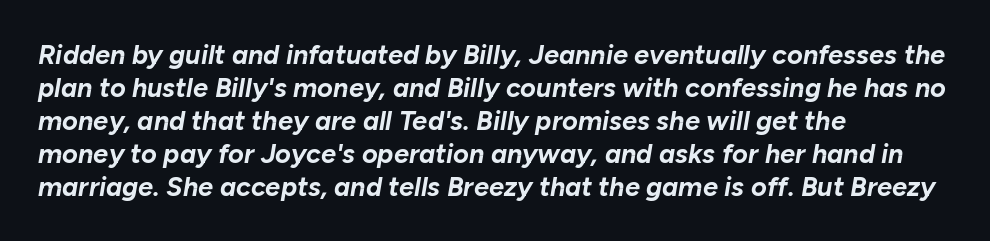
The image shows 27 px bold type, italic (leaning right); set left-aligned, line spacing 1.22x, normal letter spacing, not underlined.
